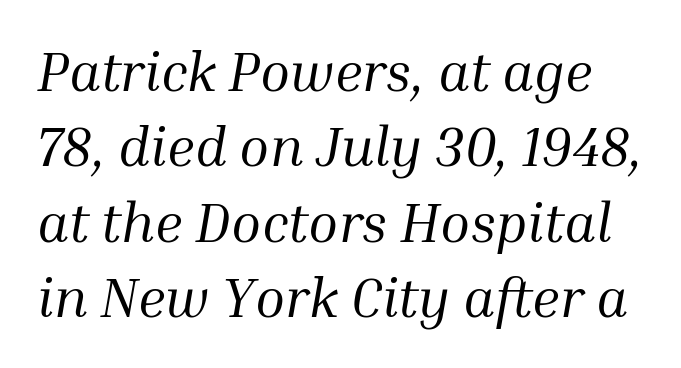
Q: Is the text bold? A: No.
Q: Is the text italic (slanted)? A: Yes, it leans right by about 10 degrees.
Q: Is the typeface a serif or a sans-serif typeface? A: Serif.
Q: Is the text underlined? A: No.
Q: Is the spacing between letters normal or unusually wide? A: Normal.
Q: Is the spacing between lines tight, normal or loose? A: Normal.
Q: Width (condensed, normal, or wide)? A: Normal.
Q: Stroke contrast? A: Medium.
Q: x-height? A: Medium.
Q: Monospaced? A: No.
